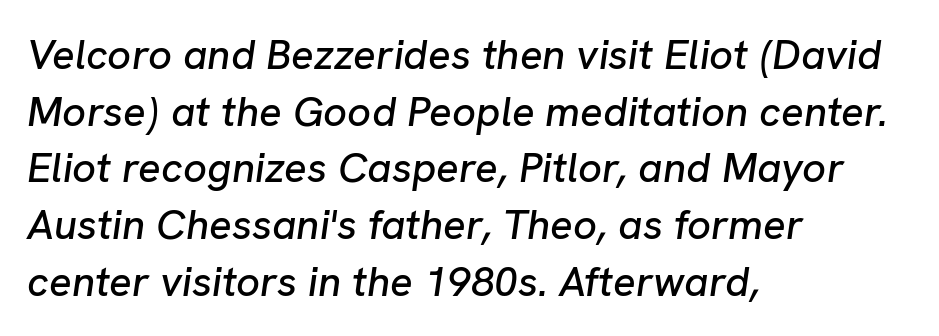
Q: Is the text italic (slanted)? A: Yes, it leans right by about 8 degrees.
Q: Is the text underlined? A: No.
Q: How is the paragraph aligned? A: Left-aligned.
Q: Is the spacing between letters normal or unusually wide? A: Normal.
Q: Is the spacing between lines tight, normal or loose? A: Normal.
Q: Width (condensed, normal, or wide)? A: Normal.
Q: Stroke contrast? A: Low.
Q: x-height? A: Medium.
Q: Monospaced? A: No.
